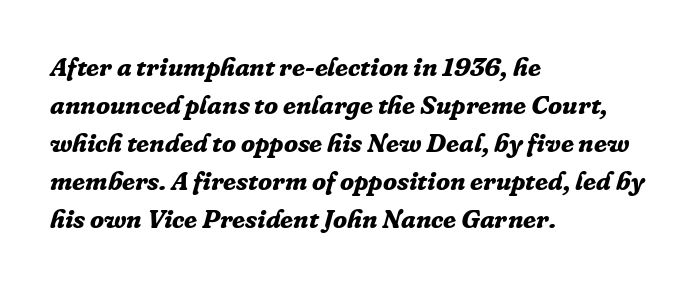
{"italic": "yes", "lean": "right", "slant_degrees": 16, "bold": "yes", "underline": "no", "align": "left", "line_spacing": "normal", "line_spacing_ratio": 1.46, "letter_spacing": "normal", "letter_spacing_em": 0.0, "glyph_px": 26}
